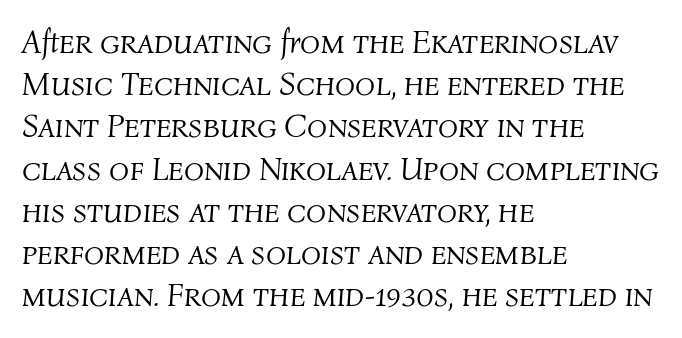
Q: Is the text bold? A: No.
Q: Is the text italic (slanted)? A: Yes, it leans right by about 4 degrees.
Q: Is the text underlined? A: No.
Q: How is the paragraph aligned? A: Left-aligned.
Q: Is the spacing between letters normal or unusually wide? A: Normal.
Q: Is the spacing between lines tight, normal or loose? A: Normal.
Q: Width (condensed, normal, or wide)? A: Normal.
Q: Stroke contrast? A: Medium.
Q: x-height? A: Medium.
Q: Monospaced? A: No.
